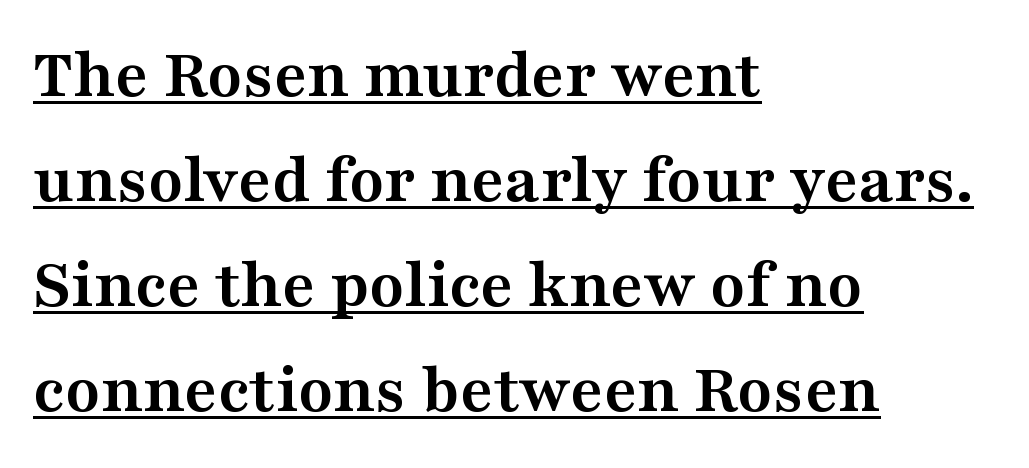
{"serif": "yes", "italic": "no", "bold": "yes", "weight": "semibold", "width": "wide", "stroke_contrast": "medium", "x_height": "medium", "monospaced": "no", "underline": "yes", "align": "left", "line_spacing": "normal", "line_spacing_ratio": 1.48, "letter_spacing": "normal", "letter_spacing_em": 0.0, "glyph_px": 71}
